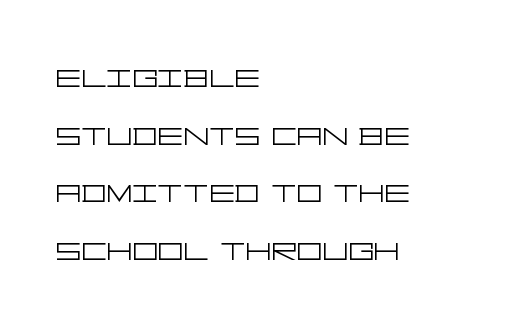
{"serif": "no", "italic": "no", "bold": "no", "weight": "light", "width": "wide", "stroke_contrast": "low", "x_height": "large", "underline": "no", "align": "left", "line_spacing": "normal", "line_spacing_ratio": 1.44, "letter_spacing": "normal", "letter_spacing_em": 0.0, "glyph_px": 40}
